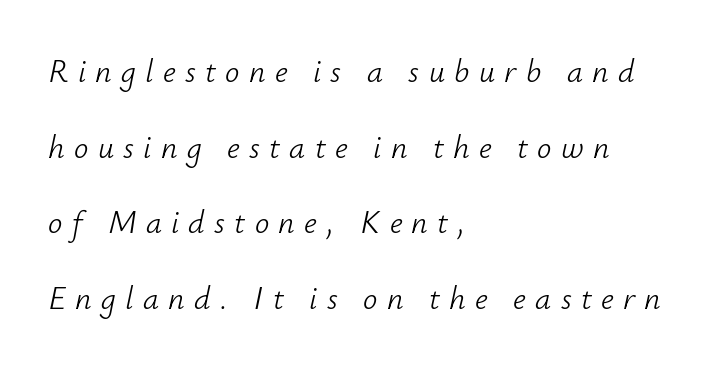
Proportional: the letters do not fall into vertical columns. Airy leading. All the whitespace from short lines collects on the right. Letters rest on an invisible, unmarked baseline.
